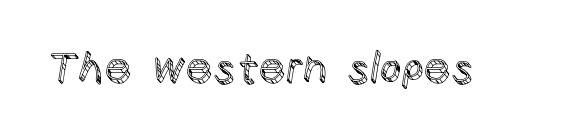
Is this a fixed-width face? No — the glyphs have proportional, varying widths. The face used here is rendered with its standard letterfit. Letters rest on an invisible, unmarked baseline.
